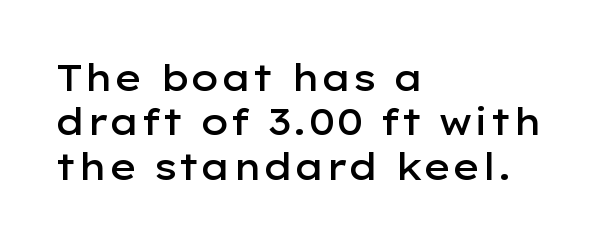
The image shows 36 px semibold, wide sans-serif type, upright; set left-aligned, line spacing 1.23x, normal letter spacing, not underlined; low stroke contrast and a medium x-height.
